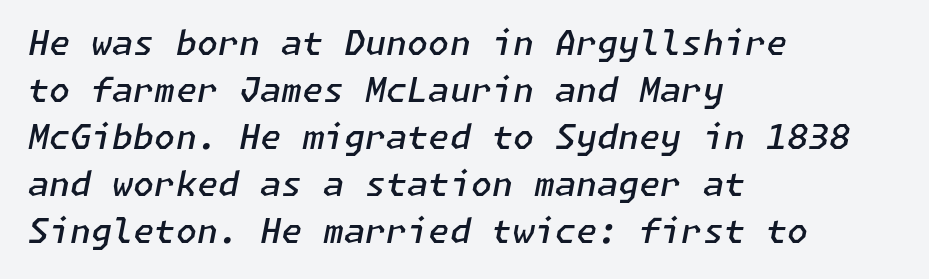
{"italic": "yes", "lean": "right", "slant_degrees": 11, "bold": "semi", "weight": "semibold", "width": "normal", "stroke_contrast": "low", "x_height": "medium", "underline": "no", "align": "left", "line_spacing": "normal", "line_spacing_ratio": 1.38, "letter_spacing": "normal", "letter_spacing_em": 0.0, "glyph_px": 34}
